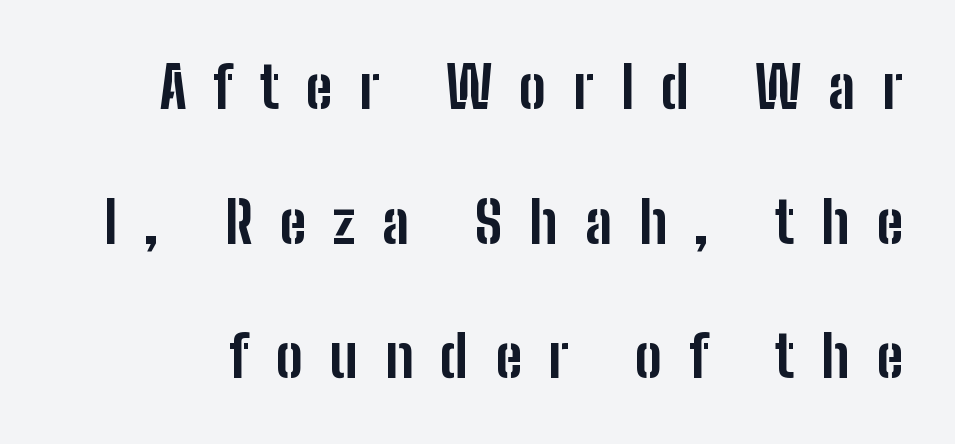
Q: Is the text bold? A: Yes.
Q: Is the text italic (slanted)? A: No, it is upright.
Q: Is the typeface a serif or a sans-serif typeface? A: Sans-serif.
Q: Is the text underlined? A: No.
Q: Is the spacing between letters normal or unusually wide? A: Unusually wide.
Q: Is the spacing between lines tight, normal or loose? A: Loose.
Q: Width (condensed, normal, or wide)? A: Condensed.
Q: Stroke contrast? A: Low.
Q: x-height? A: Medium.
Q: Monospaced? A: No.
